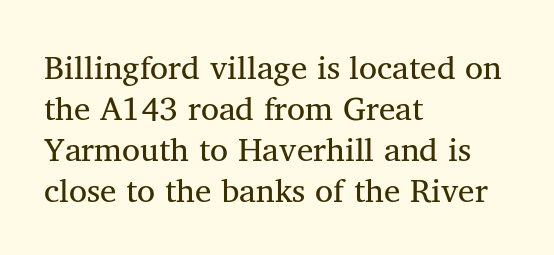
Stroke terminals: seriffed. Standard letterfit; no display-style spreading of the glyphs. You could not count columns in this text — the font is proportionally spaced. Posture: upright roman.
